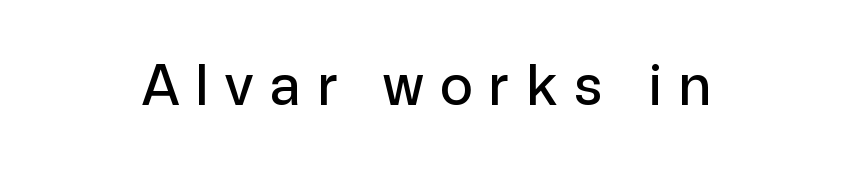
Q: Is the text italic (slanted)? A: No, it is upright.
Q: Is the typeface a serif or a sans-serif typeface? A: Sans-serif.
Q: Is the text underlined? A: No.
Q: Is the spacing between letters normal or unusually wide? A: Unusually wide.
Q: Width (condensed, normal, or wide)? A: Normal.
Q: Stroke contrast? A: Low.
Q: x-height? A: Medium.
Q: Monospaced? A: No.
